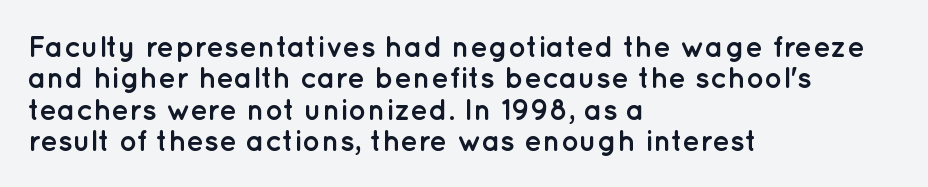
Q: Is the text bold? A: Yes.
Q: Is the text italic (slanted)? A: No, it is upright.
Q: Is the typeface a serif or a sans-serif typeface? A: Sans-serif.
Q: Is the text underlined? A: No.
Q: How is the paragraph aligned? A: Left-aligned.
Q: Is the spacing between letters normal or unusually wide? A: Normal.
Q: Is the spacing between lines tight, normal or loose? A: Tight.
Q: Width (condensed, normal, or wide)? A: Normal.
Q: Stroke contrast? A: Low.
Q: x-height? A: Medium.
Q: Monospaced? A: No.
